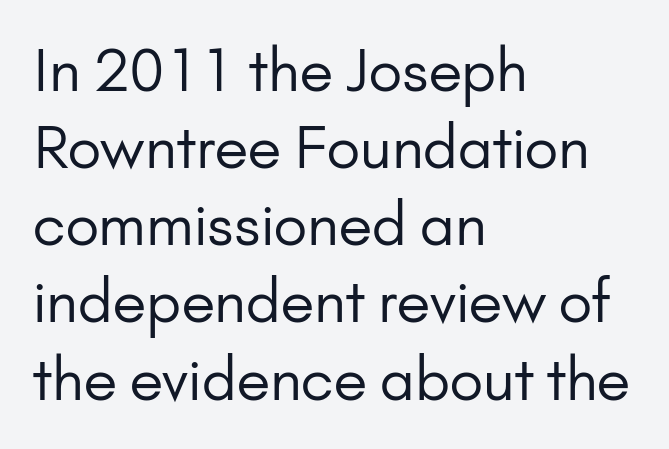
The designer went with a sans here, leaving each stem footless. No italicization has been applied; the sample stays upright. The passage is arranged the way most books set body copy — flush left. Think of a printed novel: that variable character pitch is what you see here.
